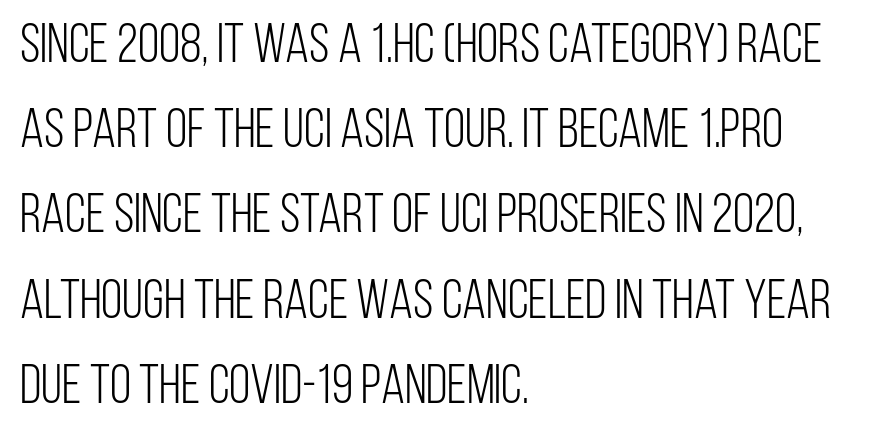
Q: Is the text bold? A: No.
Q: Is the text italic (slanted)? A: No, it is upright.
Q: Is the typeface a serif or a sans-serif typeface? A: Sans-serif.
Q: Is the text underlined? A: No.
Q: How is the paragraph aligned? A: Left-aligned.
Q: Is the spacing between letters normal or unusually wide? A: Normal.
Q: Is the spacing between lines tight, normal or loose? A: Normal.
Q: Width (condensed, normal, or wide)? A: Condensed.
Q: Stroke contrast? A: Low.
Q: x-height? A: Large.
Q: Monospaced? A: No.
